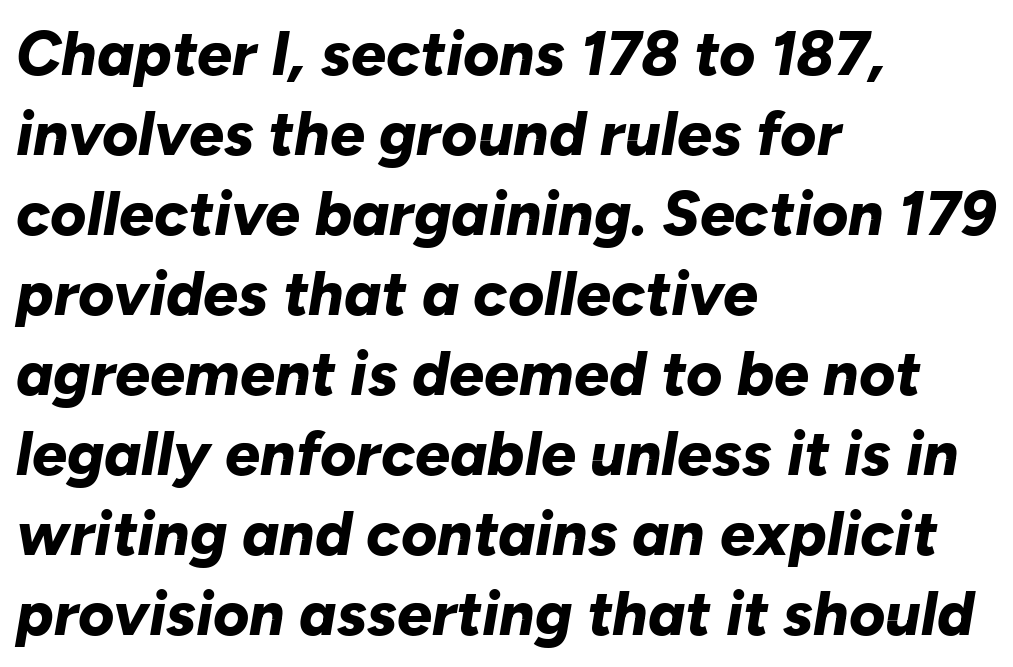
How heavy is the stroke? Heavy — this is a bold. The glyphs are unaccompanied by any horizontal stroke below them. The lines are quadded left. Does extra space separate the letters? No, they use regular spacing. Baseline-to-baseline distance is the conventional proportion of letter height.
